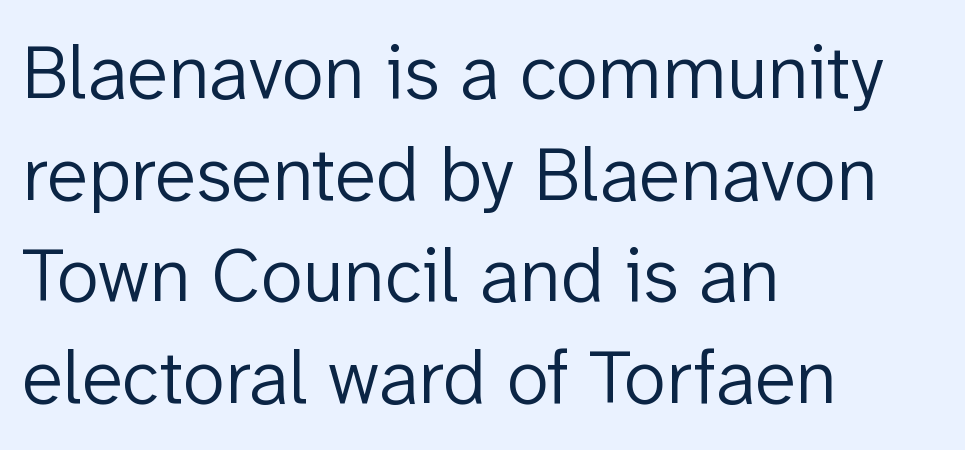
The image shows 77 px light sans-serif type, upright; set left-aligned, normal line spacing (1.32x), normal letter spacing, not underlined; low stroke contrast and a medium x-height.
